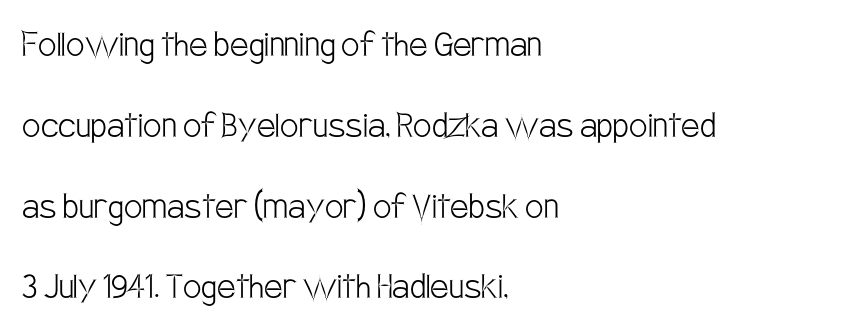
{"serif": "no", "italic": "no", "bold": "no", "weight": "light", "width": "condensed", "stroke_contrast": "low", "x_height": "large", "monospaced": "no", "underline": "no", "align": "left", "line_spacing": "loose", "line_spacing_ratio": 1.97, "letter_spacing": "normal", "letter_spacing_em": 0.0, "glyph_px": 41}
